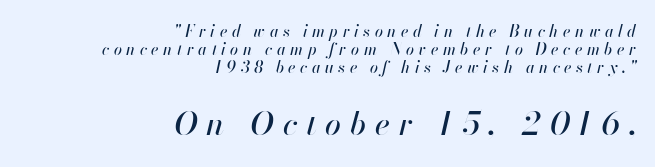
The image shows 32 px text type, italic (leaning right); set right-aligned, tight line spacing (1.13x), unusually wide letter spacing (+0.28 em), not underlined; the second (bottom) block is 2.0x larger; high stroke contrast and a small x-height.
